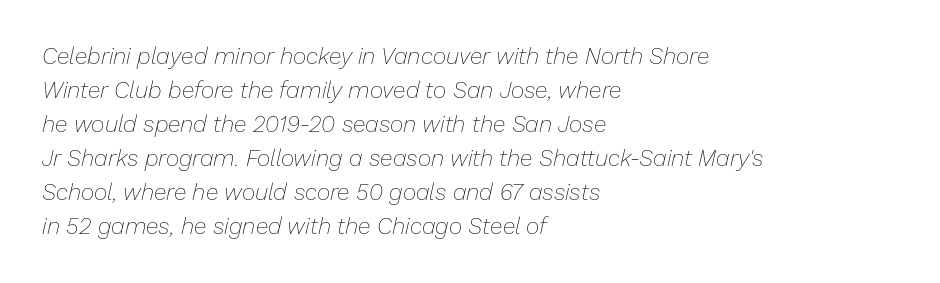
{"italic": "yes", "lean": "right", "slant_degrees": 13, "bold": "no", "underline": "no", "align": "left", "line_spacing": "normal", "line_spacing_ratio": 1.48, "letter_spacing": "normal", "letter_spacing_em": 0.0, "glyph_px": 23}
